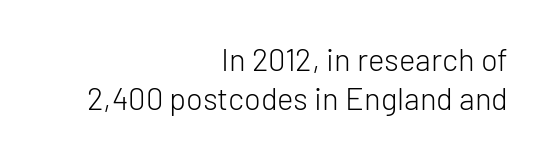
The image shows 31 px light sans-serif type, upright; set right-aligned, normal line spacing (1.25x), normal letter spacing, not underlined; low stroke contrast and a medium x-height.
